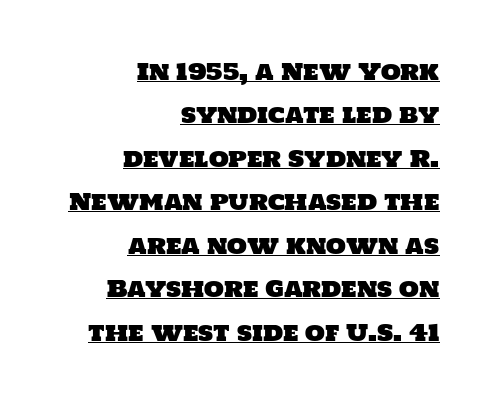
Q: Is the text underlined? A: Yes.
Q: How is the paragraph aligned? A: Right-aligned.
Q: Is the spacing between letters normal or unusually wide? A: Normal.
